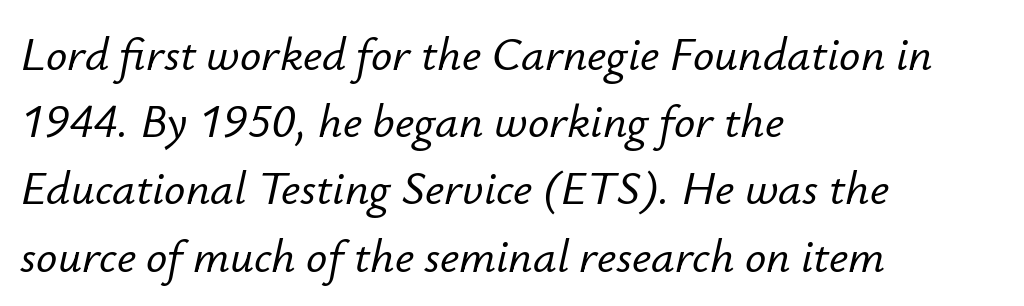
Q: Is the text italic (slanted)? A: Yes, it leans right by about 12 degrees.
Q: Is the text underlined? A: No.
Q: How is the paragraph aligned? A: Left-aligned.
Q: Is the spacing between letters normal or unusually wide? A: Normal.
Q: Is the spacing between lines tight, normal or loose? A: Normal.
Q: Width (condensed, normal, or wide)? A: Normal.
Q: Stroke contrast? A: Low.
Q: x-height? A: Small.
Q: Monospaced? A: No.
